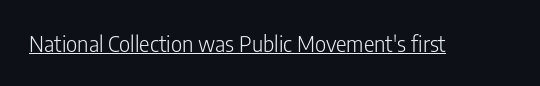
The image shows 22 px text type, upright; set normal letter spacing, underlined.
